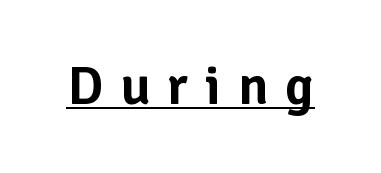
Q: Is the text italic (slanted)? A: No, it is upright.
Q: Is the typeface a serif or a sans-serif typeface? A: Sans-serif.
Q: Is the text underlined? A: Yes.
Q: Is the spacing between letters normal or unusually wide? A: Unusually wide.
Q: Width (condensed, normal, or wide)? A: Normal.
Q: Stroke contrast? A: Low.
Q: x-height? A: Medium.
Q: Monospaced? A: No.
